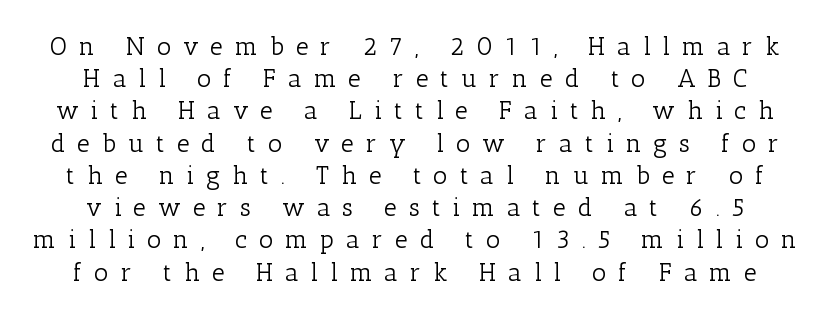
The image shows 25 px text type, upright; set normal line spacing (1.29x), unusually wide letter spacing (+0.48 em), not underlined.
